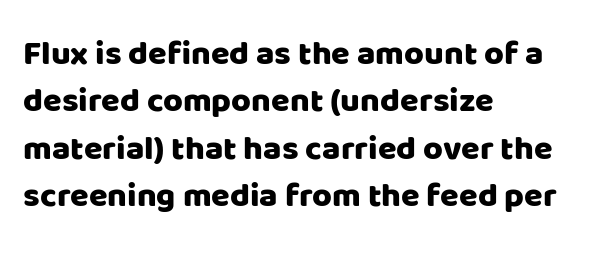
Q: Is the text italic (slanted)? A: No, it is upright.
Q: Is the typeface a serif or a sans-serif typeface? A: Sans-serif.
Q: Is the text underlined? A: No.
Q: How is the paragraph aligned? A: Left-aligned.
Q: Is the spacing between letters normal or unusually wide? A: Normal.
Q: Is the spacing between lines tight, normal or loose? A: Normal.
Q: Width (condensed, normal, or wide)? A: Normal.
Q: Stroke contrast? A: Low.
Q: x-height? A: Large.
Q: Monospaced? A: No.
